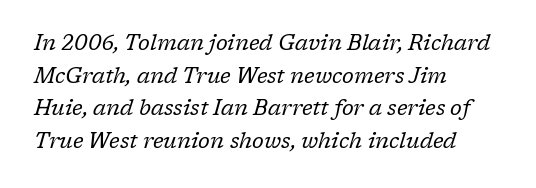
{"italic": "yes", "lean": "right", "slant_degrees": 17, "bold": "no", "underline": "no", "align": "left", "line_spacing": "normal", "line_spacing_ratio": 1.55, "letter_spacing": "normal", "letter_spacing_em": 0.0, "glyph_px": 21}
